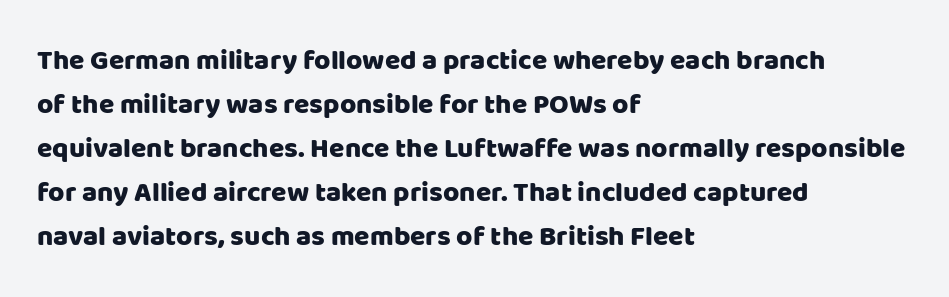
The image shows 28 px sans-serif type, upright; set left-aligned, normal line spacing (1.57x), normal letter spacing, not underlined; low stroke contrast and a large x-height.
